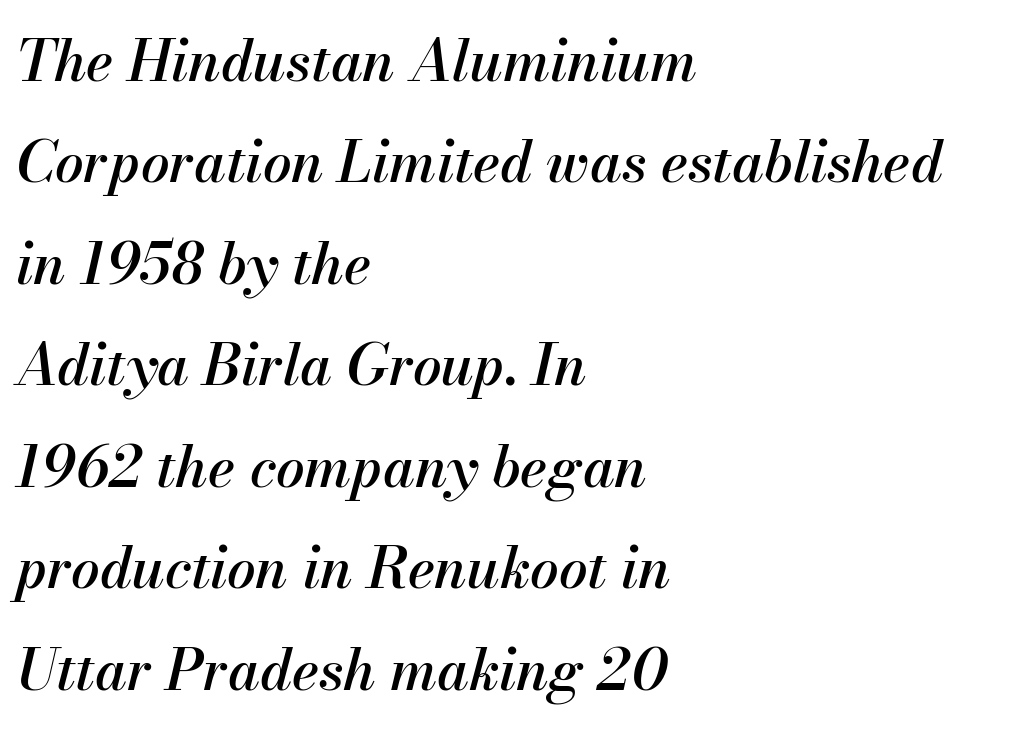
{"italic": "yes", "lean": "right", "slant_degrees": 13, "width": "normal", "stroke_contrast": "medium", "x_height": "small", "monospaced": "no", "underline": "no", "align": "left", "line_spacing_ratio": 1.78, "letter_spacing": "normal", "letter_spacing_em": 0.0, "glyph_px": 57}
